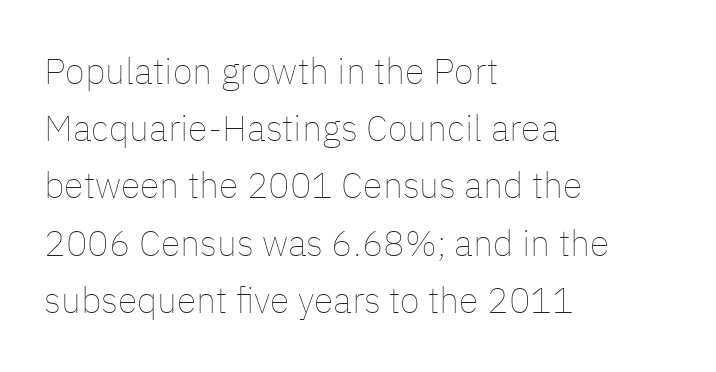
Each line starts at the same left margin while the right side varies. A typesetter would mark this as roman, not italic. Stem width sits at or under what a default text font uses. Compared with typical body copy, the letter spacing here is the same.
